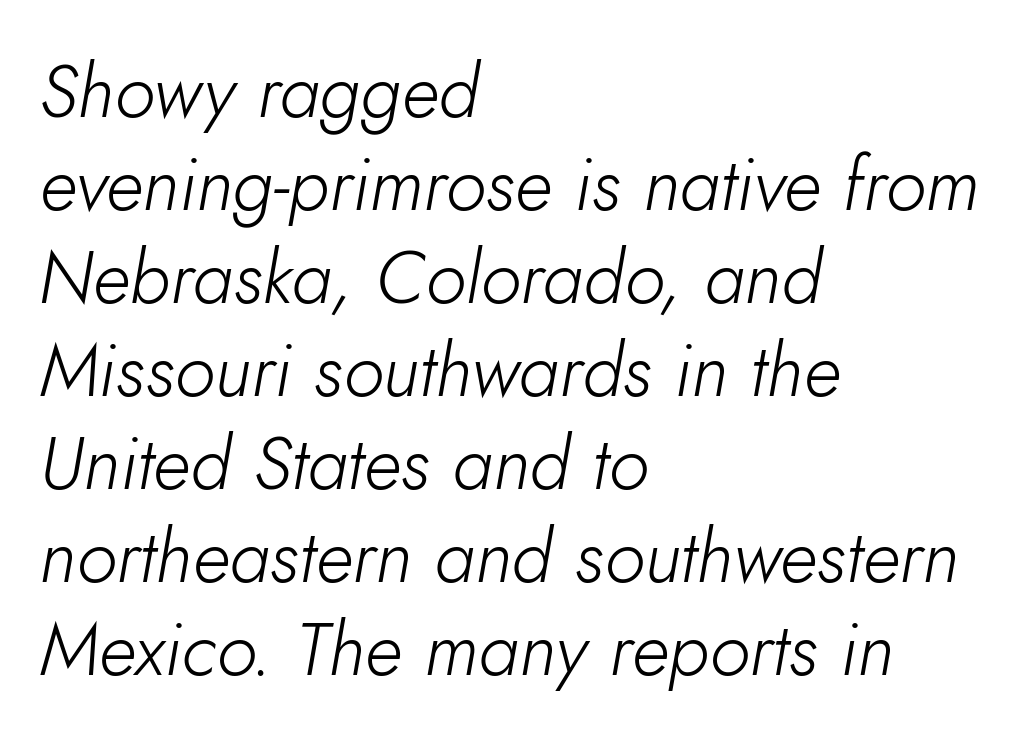
The image shows 75 px light type, italic (leaning right); set left-aligned, line spacing 1.24x, normal letter spacing, not underlined; low stroke contrast and a small x-height.
